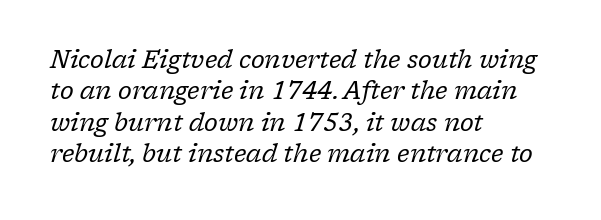
The image shows 24 px text type, italic (leaning right); set left-aligned, normal line spacing (1.31x), normal letter spacing, not underlined.
